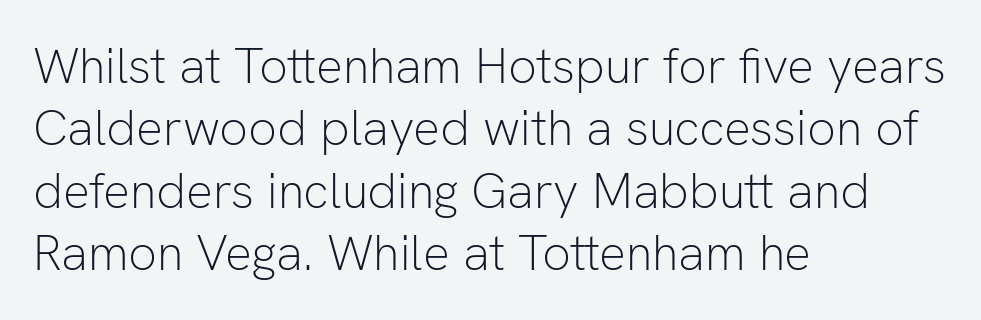
{"serif": "no", "italic": "no", "bold": "no", "weight": "light", "width": "normal", "stroke_contrast": "low", "x_height": "medium", "monospaced": "no", "underline": "no", "align": "left", "line_spacing": "normal", "line_spacing_ratio": 1.25, "letter_spacing": "normal", "letter_spacing_em": 0.0, "glyph_px": 50}
